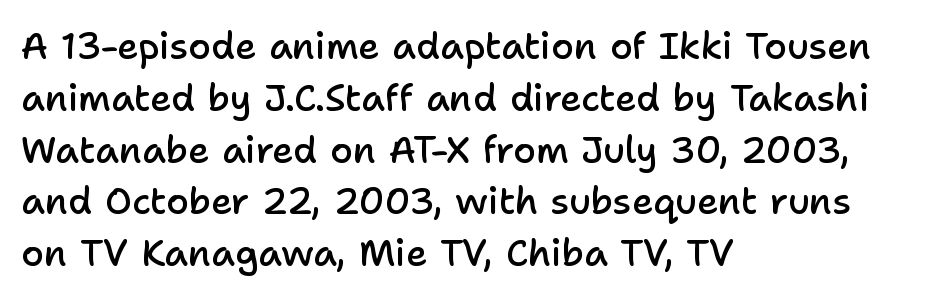
The passage shown stacks its lines at a standard gap. Horizontal alignment here is leftward, the default for most running prose. Descenders are the only things crossing below the line. These lines carry some extra weight — a demibold, not a full bold. These lines are rendered in a variable-pitch font.
